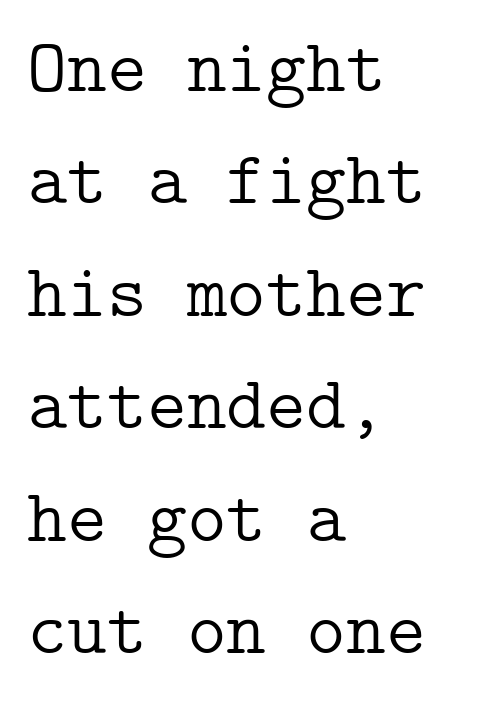
The block of text has a typical density, with ordinary space between rows. Caption: multi-line text, flush left, ragged right. The font's upright variant was chosen for this text. Letters rest on an invisible, unmarked baseline. Counters stay open thanks to moderate or lighter strokes.
